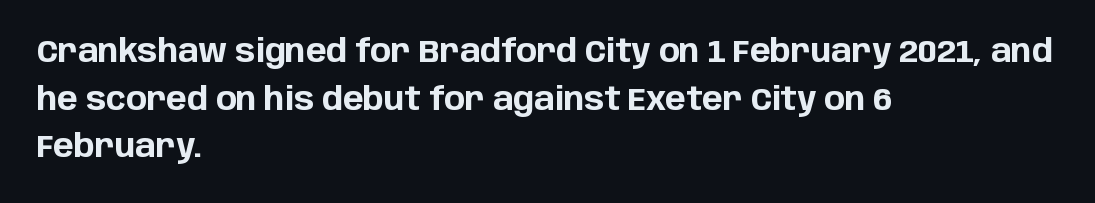
Normally led — the rows are evenly, conventionally spaced. Serifs: no, the terminals of the letterforms are clean. This sample has the flowing, uneven cadence of proportional lettering. Clear beneath every line of the passage.
